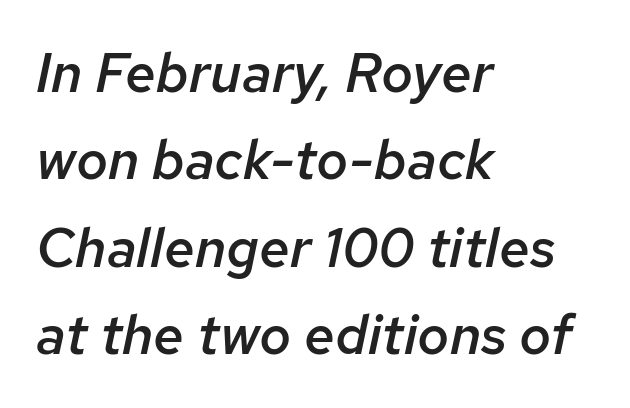
Q: Is the text bold? A: Semi-bold.
Q: Is the text italic (slanted)? A: Yes, it leans right by about 12 degrees.
Q: Is the text underlined? A: No.
Q: How is the paragraph aligned? A: Left-aligned.
Q: Is the spacing between letters normal or unusually wide? A: Normal.
Q: Is the spacing between lines tight, normal or loose? A: Normal.
Q: Width (condensed, normal, or wide)? A: Normal.
Q: Stroke contrast? A: Low.
Q: x-height? A: Medium.
Q: Monospaced? A: No.
